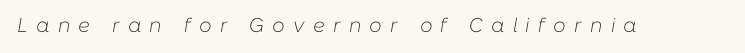
Q: Is the text bold? A: No.
Q: Is the text italic (slanted)? A: Yes, it leans right by about 10 degrees.
Q: Is the text underlined? A: No.
Q: Is the spacing between letters normal or unusually wide? A: Unusually wide.
